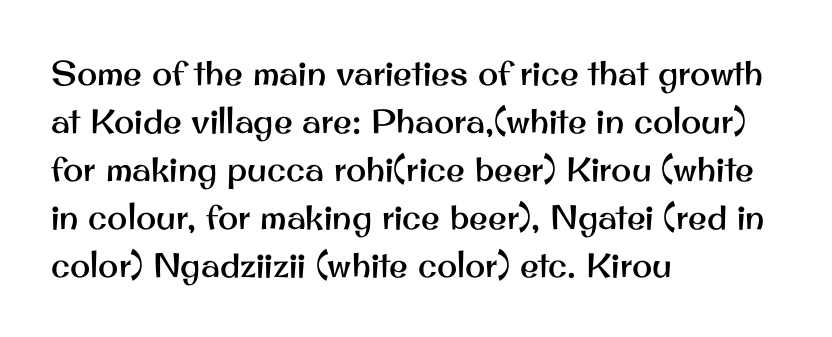
{"serif": "no", "italic": "no", "width": "normal", "stroke_contrast": "medium", "x_height": "small", "monospaced": "no", "underline": "no", "align": "left", "line_spacing": "normal", "line_spacing_ratio": 1.41, "letter_spacing": "normal", "letter_spacing_em": 0.0, "glyph_px": 34}
